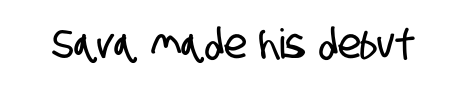
Students, note that the glyphs here touch the page at normal intervals. The letters advance in unequal steps, a hallmark of proportional type. Note: no serifs on the glyphs. The specimen omits any rule beneath the text block's lines.
